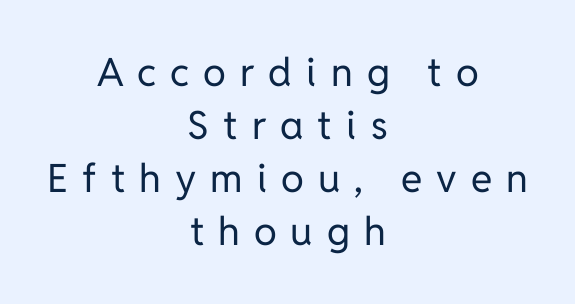
The tracking jumps out immediately: characters are airy and widely separated. Italic: no, the glyphs are upright roman. This rendering uses center alignment, leaving both contours irregular but symmetric. This rendering employs a face without finishing strokes, i.e., a sans-serif. The letters look calm and open, with moderate or lighter stems. Baseline-to-baseline distance is the conventional proportion of letter height.
